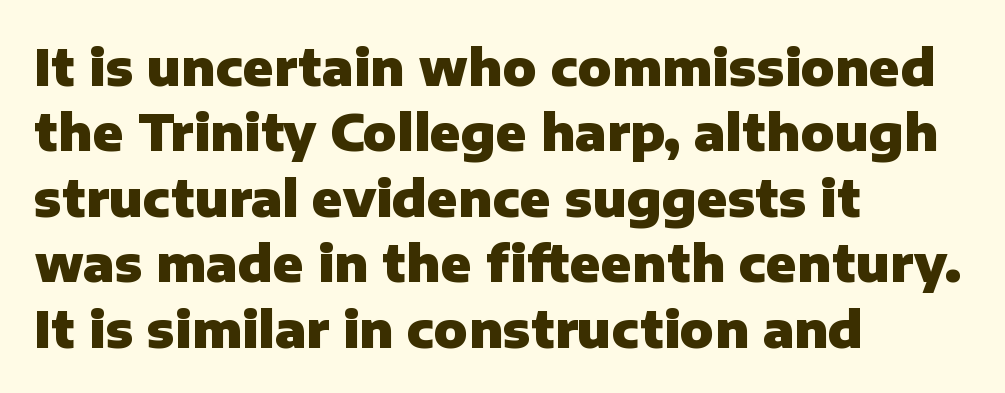
Tall strokes in this sample are plumb rather than angled. A typesetter would label this face a sans. Underline: absent. In terms of letterspacing, this is plain default setting.
